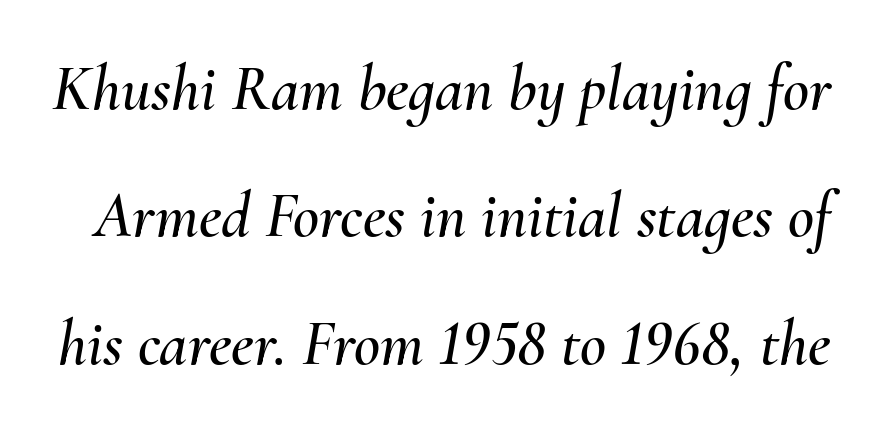
This sample uses plain, unmodified letter spacing. Is the type slanted? Yes — the strokes lean at a clear angle. Looks like regular typesetting: each glyph gets only the width it needs. The space directly below the letters is spotless. The designer dialed line spacing up above the default.
